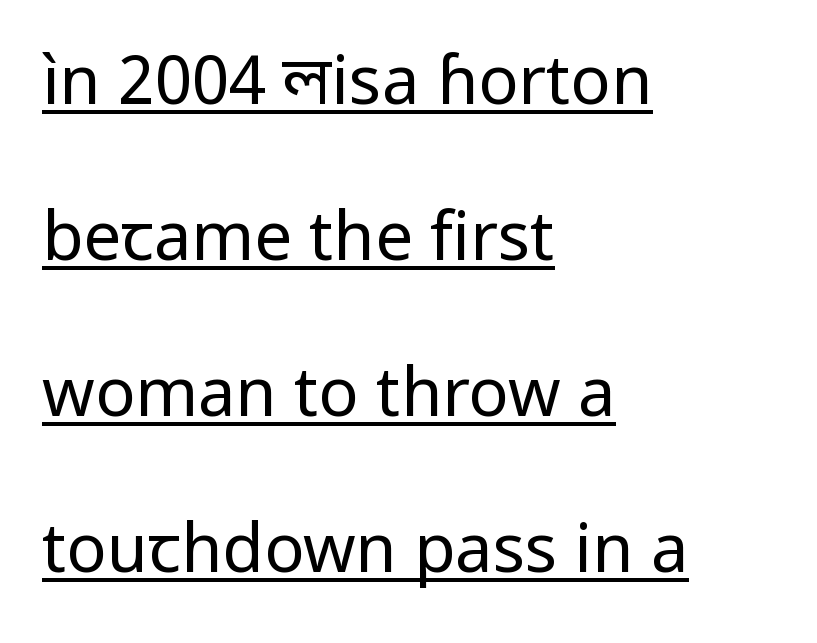
{"serif": "no", "italic": "no", "bold": "no", "weight": "regular", "width": "normal", "stroke_contrast": "low", "x_height": "medium", "monospaced": "no", "underline": "yes", "align": "left", "line_spacing": "loose", "line_spacing_ratio": 2.33, "letter_spacing": "normal", "letter_spacing_em": 0.0, "glyph_px": 67}
